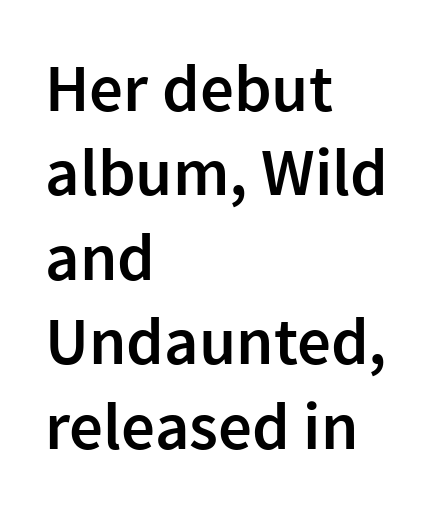
{"serif": "no", "italic": "no", "bold": "semi", "weight": "semibold", "width": "normal", "stroke_contrast": "low", "x_height": "medium", "monospaced": "no", "underline": "no", "align": "left", "line_spacing": "normal", "line_spacing_ratio": 1.26, "letter_spacing": "normal", "letter_spacing_em": 0.0, "glyph_px": 67}
